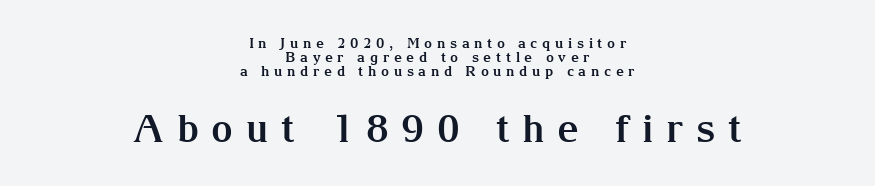
Q: Is the text bold? A: Yes.
Q: Is the text italic (slanted)? A: No, it is upright.
Q: Is the typeface a serif or a sans-serif typeface? A: Serif.
Q: Is the text underlined? A: No.
Q: How is the paragraph aligned? A: Centered.
Q: Is the spacing between letters normal or unusually wide? A: Unusually wide.
Q: Is the spacing between lines tight, normal or loose? A: Tight.
Q: Which block of text is set in a larger size, the first (top) or the second (bottom)? A: The second (bottom) one.
Q: Width (condensed, normal, or wide)? A: Normal.
Q: Stroke contrast? A: Medium.
Q: x-height? A: Medium.
Q: Monospaced? A: No.
